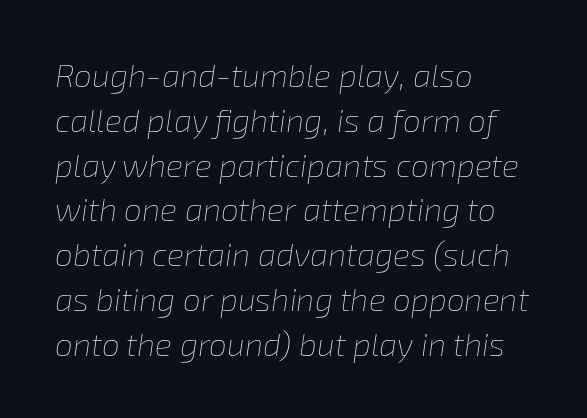
The image shows 32 px thin type, italic (leaning right); set left-aligned, normal line spacing (1.4x), normal letter spacing, not underlined; low stroke contrast and a medium x-height.
